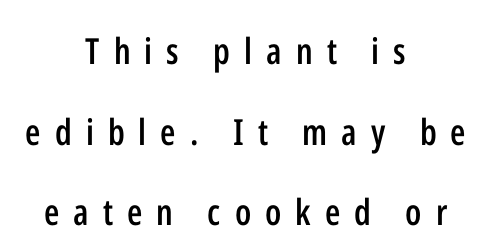
{"serif": "no", "italic": "no", "bold": "semi", "weight": "semibold", "width": "condensed", "stroke_contrast": "low", "x_height": "medium", "monospaced": "no", "underline": "no", "align": "center", "line_spacing": "loose", "line_spacing_ratio": 2.24, "letter_spacing": "wide", "letter_spacing_em": 0.39, "glyph_px": 36}
